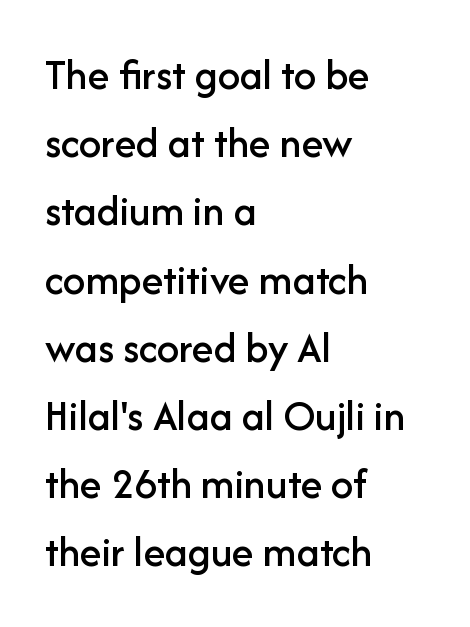
This rendering leaves character spacing at its baseline value. Is this a fixed-width face? No — the glyphs have proportional, varying widths. Designer's note — italics off, roman on. The setting favours the left margin, as ordinary paragraphs usually do. The rows are spaced the way most documents space them. The glyphs are unaccompanied by any horizontal stroke below them.
